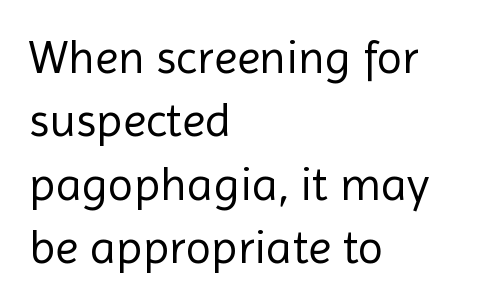
{"serif": "no", "italic": "no", "bold": "no", "weight": "regular", "width": "normal", "x_height": "medium", "monospaced": "no", "underline": "no", "align": "left", "line_spacing": "normal", "line_spacing_ratio": 1.35, "letter_spacing": "normal", "letter_spacing_em": 0.0, "glyph_px": 47}
